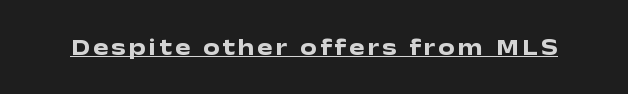
These characters rest on top of a visible drawn line. Caption: bold face, heavy strokes. No italicization has been applied; the sample stays upright.
